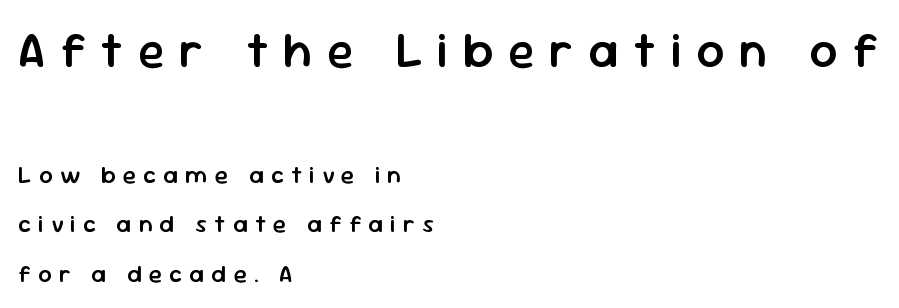
Q: Is the text bold? A: Semi-bold.
Q: Is the text italic (slanted)? A: No, it is upright.
Q: Is the typeface a serif or a sans-serif typeface? A: Sans-serif.
Q: Is the text underlined? A: No.
Q: How is the paragraph aligned? A: Left-aligned.
Q: Is the spacing between letters normal or unusually wide? A: Unusually wide.
Q: Is the spacing between lines tight, normal or loose? A: Loose.
Q: Which block of text is set in a larger size, the first (top) or the second (bottom)? A: The first (top) one.
Q: Width (condensed, normal, or wide)? A: Normal.
Q: Stroke contrast? A: Low.
Q: x-height? A: Medium.
Q: Monospaced? A: No.
